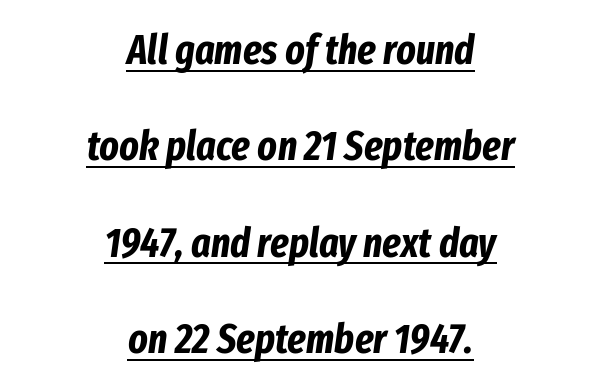
The image shows 41 px bold, condensed type, italic (leaning right); set centered, loose line spacing (2.35x), normal letter spacing, underlined; low stroke contrast and a medium x-height.
